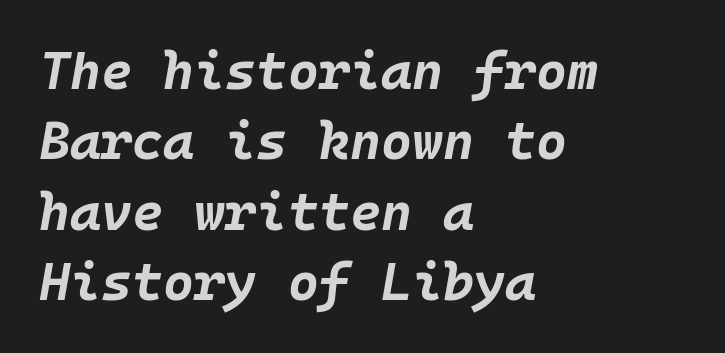
The image shows 53 px bold type, italic (leaning right), monospaced; set left-aligned, normal line spacing (1.33x), normal letter spacing, not underlined; low stroke contrast and a large x-height.
